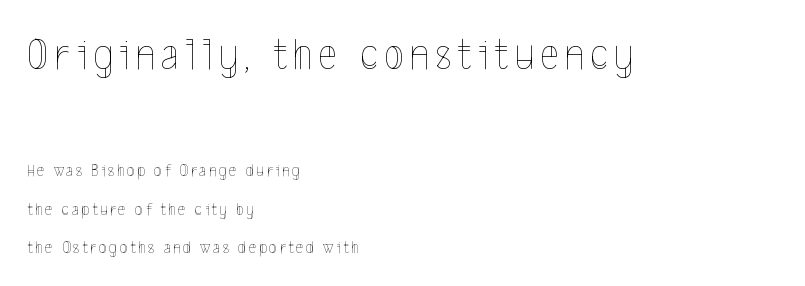
{"italic": "no", "bold": "no", "weight": "thin", "width": "condensed", "x_height": "medium", "monospaced": "no", "underline": "no", "align": "left", "line_spacing": "loose", "line_spacing_ratio": 2.14, "larger_block": "first", "size_ratio": 2.5, "glyph_px": 45}
